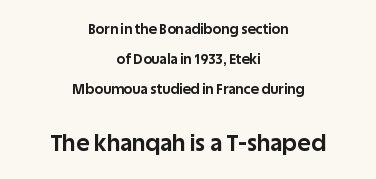
{"italic": "no", "bold": "yes", "underline": "no", "align": "center", "line_spacing": "loose", "line_spacing_ratio": 2.14, "letter_spacing": "normal", "letter_spacing_em": 0.0, "larger_block": "second", "size_ratio": 1.64, "glyph_px": 23}
